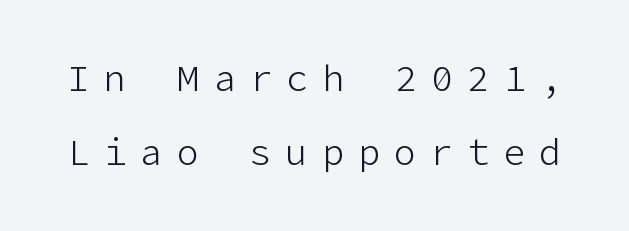
Q: Is the text bold? A: No.
Q: Is the text italic (slanted)? A: No, it is upright.
Q: Is the typeface a serif or a sans-serif typeface? A: Sans-serif.
Q: Is the text underlined? A: No.
Q: Is the spacing between letters normal or unusually wide? A: Unusually wide.
Q: Is the spacing between lines tight, normal or loose? A: Loose.
Q: Width (condensed, normal, or wide)? A: Normal.
Q: Stroke contrast? A: Low.
Q: x-height? A: Medium.
